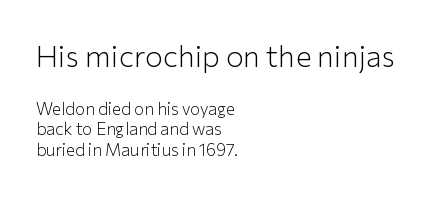
Ascenders rise straight up at ninety degrees. Typeset ragged right — the left edge is the straight one. Tracking value appears to be zero — textbook default spacing. Which of the two is more prominent by size? The first, at the top.
